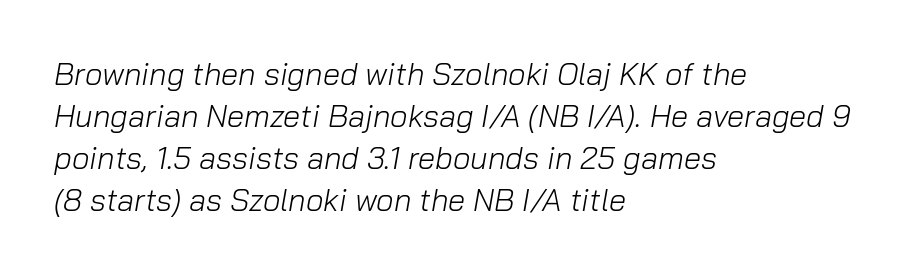
Spacing verdict: proportional, widths tailored to each character. Is the type heavy? It reads as light-to-regular instead. The area under the type is left untouched. What stands out about the letter spacing? Nothing — it is the standard amount.
